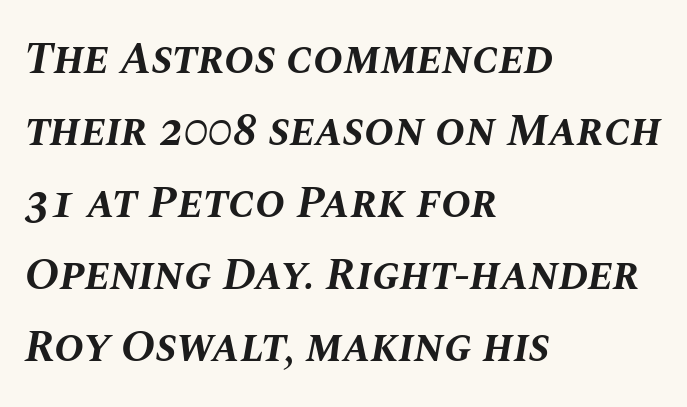
Vertically, the passage feels balanced, rows spaced as you'd expect. The rendering uses natural spacing where letterforms have individual widths. Check the space under the baseline: it is left empty. Reading down the block, your eye returns to a fixed left position each line. The specimen reads as italic at a glance. Glyph-to-glyph distance matches everyday printed text.
